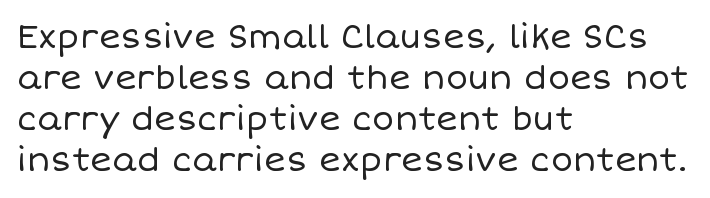
{"italic": "no", "bold": "no", "weight": "regular", "width": "normal", "stroke_contrast": "low", "x_height": "large", "monospaced": "no", "underline": "no", "align": "left", "line_spacing_ratio": 1.24, "letter_spacing": "normal", "letter_spacing_em": 0.0, "glyph_px": 33}
